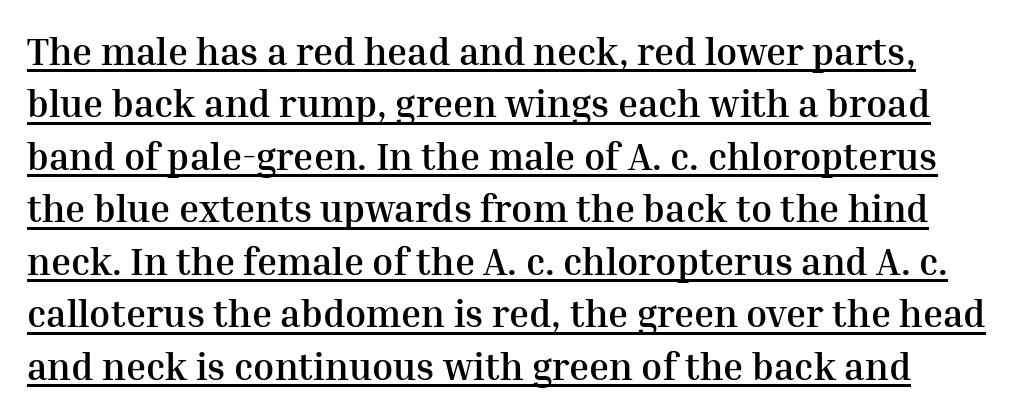
The face used here is proportionally spaced, like ordinary book or web type. The letters stand straight up with perfectly vertical stems. Look at the bottom of the vertical strokes: they flare into serifs here. Leading matches the norm, producing a regular column. In designer terms, the underline attribute is active on this setting.
